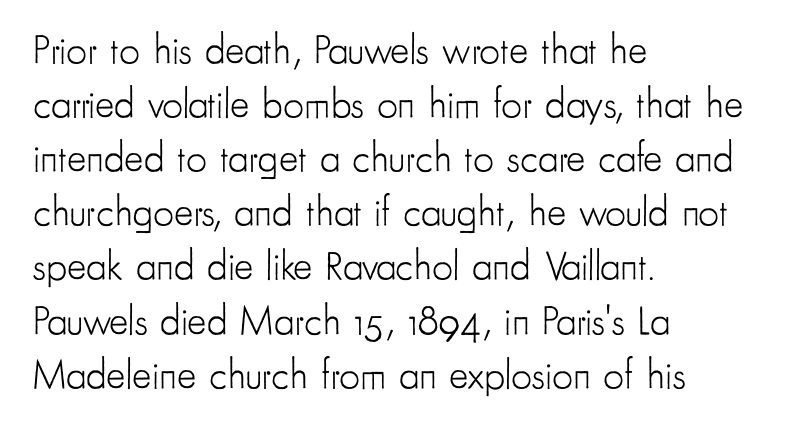
The weight tops out at a normal text grade. This sample uses a sans-serif face. Here the glyphs are tracked normally, forming tight word shapes. Think of a printed novel: that variable character pitch is what you see here. In terms of posture, this sample is upright.
